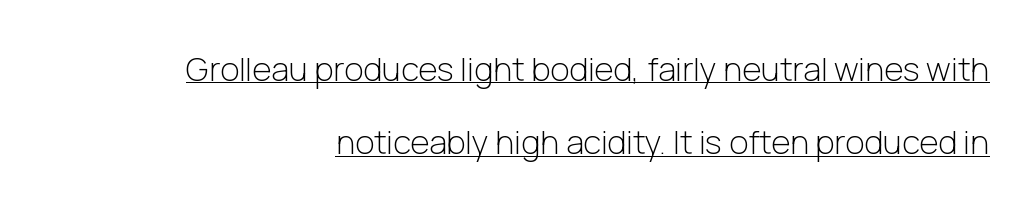
The image shows 33 px light sans-serif type, upright; set loose line spacing (2.22x), normal letter spacing, underlined; low stroke contrast and a medium x-height.
